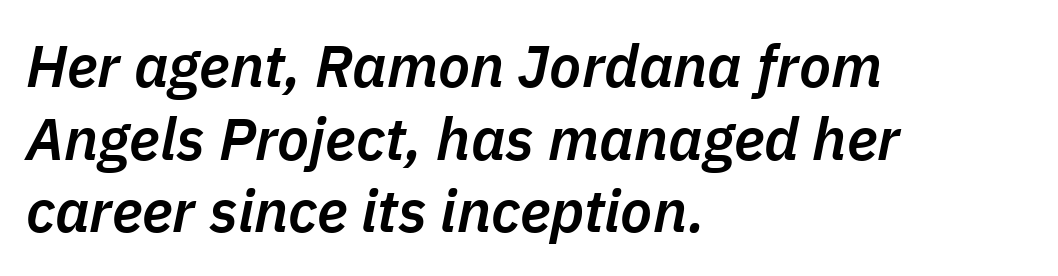
Bare-footed words on every line. Inter-character spacing is left at the font's built-in metrics. Think of a printed novel: that variable character pitch is what you see here. This rendering uses left alignment, leaving the right contour irregular.
